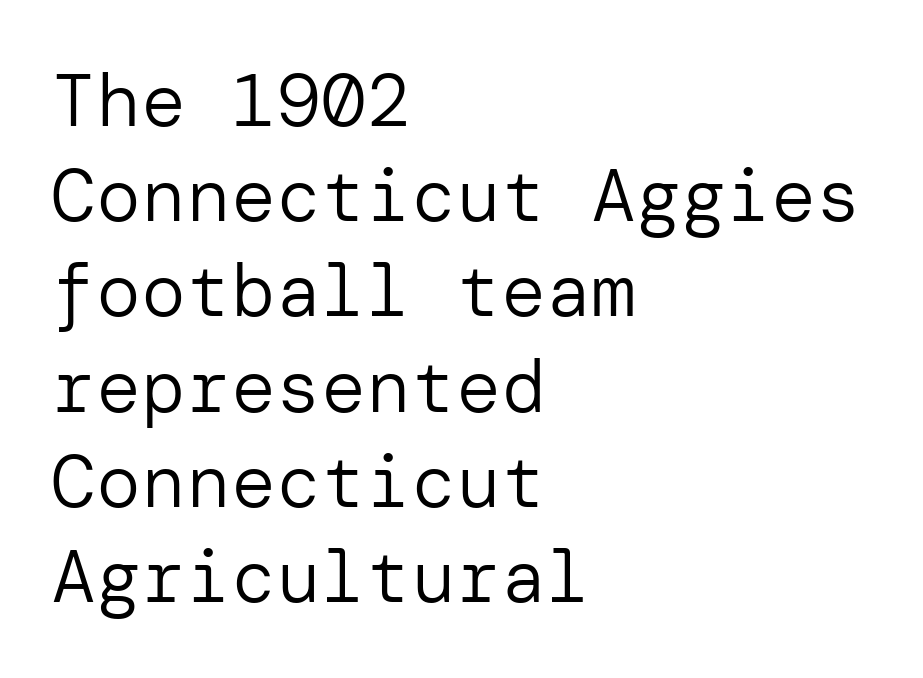
Q: Is the text bold? A: No.
Q: Is the text italic (slanted)? A: No, it is upright.
Q: Is the typeface a serif or a sans-serif typeface? A: Sans-serif.
Q: Is the text underlined? A: No.
Q: How is the paragraph aligned? A: Left-aligned.
Q: Is the spacing between letters normal or unusually wide? A: Normal.
Q: Is the spacing between lines tight, normal or loose? A: Normal.
Q: Width (condensed, normal, or wide)? A: Normal.
Q: Stroke contrast? A: Low.
Q: x-height? A: Medium.
